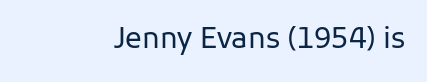
Q: Is the text bold? A: No.
Q: Is the text italic (slanted)? A: No, it is upright.
Q: Is the typeface a serif or a sans-serif typeface? A: Sans-serif.
Q: Is the text underlined? A: No.
Q: Is the spacing between letters normal or unusually wide? A: Normal.
Q: Width (condensed, normal, or wide)? A: Normal.
Q: Stroke contrast? A: Low.
Q: x-height? A: Medium.
Q: Monospaced? A: No.
